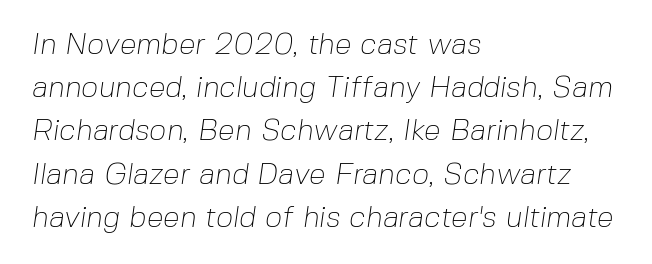
{"serif": "no", "bold": "no", "weight": "thin", "width": "normal", "stroke_contrast": "low", "x_height": "medium", "monospaced": "no", "underline": "no", "align": "left", "line_spacing": "normal", "line_spacing_ratio": 1.44, "letter_spacing": "normal", "letter_spacing_em": 0.0, "glyph_px": 30}
